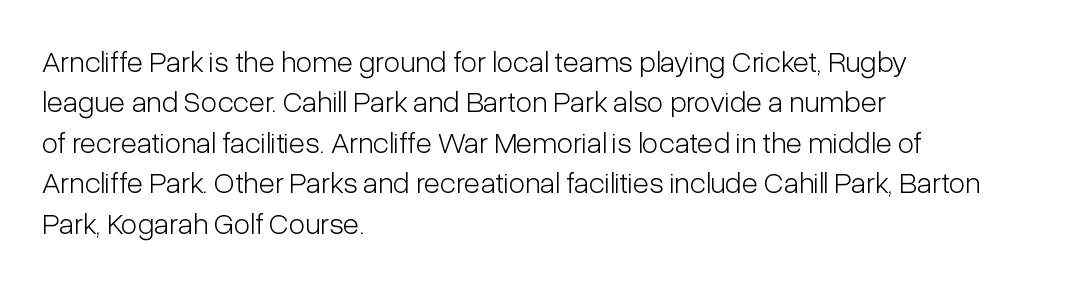
To sum up the face: it is a sans, with no serifs. Layout note: lines flush left. Quick note: interline space is typical. Character widths vary here, with narrow letters taking less room than wide ones. Students, note that the glyphs here touch the page at normal intervals.
